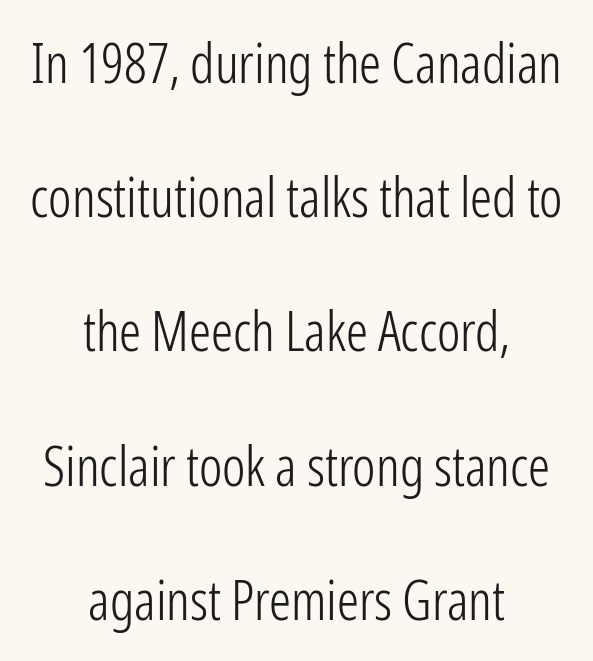
The leading is generous, giving the passage an open texture. In terms of posture, this sample is upright. Proportional: the letters do not fall into vertical columns. A bare baseline throughout the passage. The letters carry no serifs — their stems end cleanly without finishing strokes.
